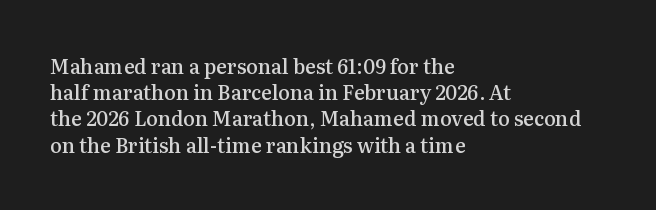
The image shows 20 px text type, upright; set left-aligned, normal line spacing (1.31x), normal letter spacing, not underlined.
